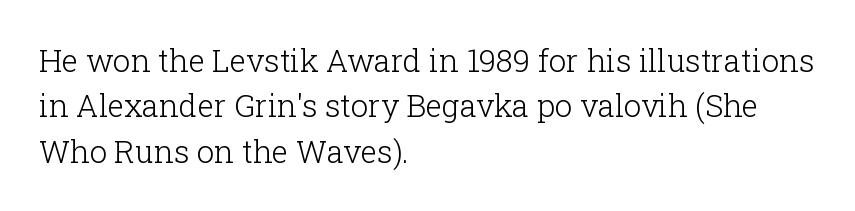
The image shows 31 px light serif type, upright; set left-aligned, normal line spacing (1.46x), normal letter spacing, not underlined; low stroke contrast and a medium x-height.
